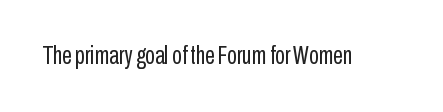
Q: Is the text bold? A: No.
Q: Is the text italic (slanted)? A: No, it is upright.
Q: Is the text underlined? A: No.
Q: Is the spacing between letters normal or unusually wide? A: Normal.
